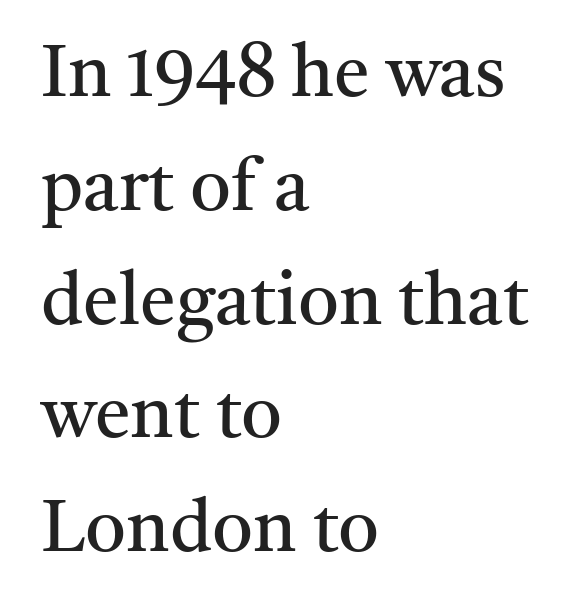
The image shows 72 px regular-weight serif type, upright; set left-aligned, normal line spacing (1.58x), normal letter spacing, not underlined; medium stroke contrast and a medium x-height.
